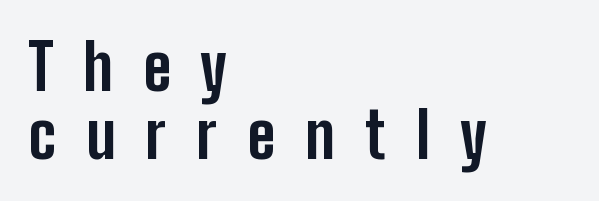
{"serif": "no", "italic": "no", "bold": "yes", "weight": "bold", "width": "condensed", "stroke_contrast": "low", "x_height": "medium", "monospaced": "no", "underline": "no", "align": "left", "line_spacing": "tight", "line_spacing_ratio": 1.06, "letter_spacing": "wide", "letter_spacing_em": 0.47, "glyph_px": 64}
